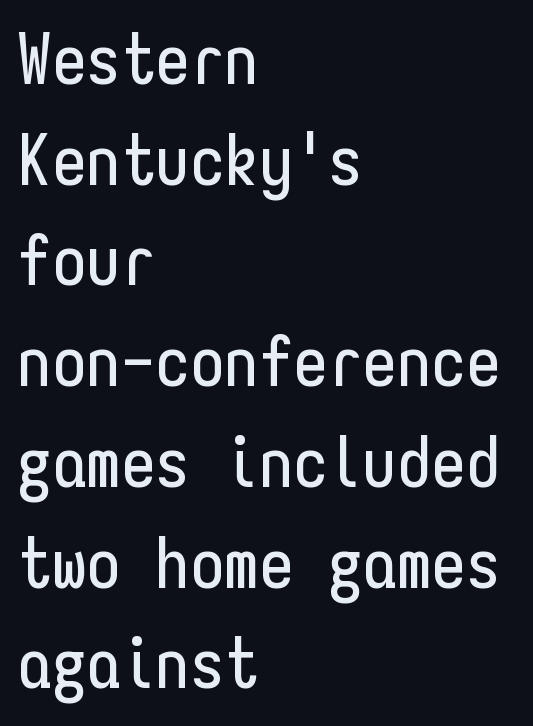
The image shows 69 px condensed sans-serif type, upright, monospaced; set left-aligned, normal line spacing (1.46x), normal letter spacing, not underlined; low stroke contrast and a medium x-height.
